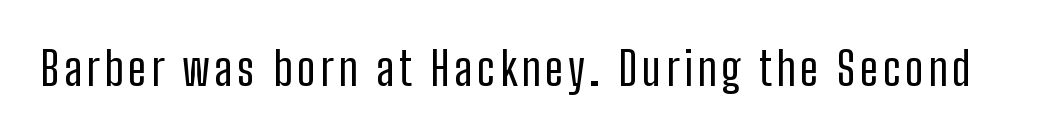
Every stem runs plumb, perpendicular to the baseline. Each letter keeps its own natural width here, so spacing adapts to shape. I'd call this a sans setting — the letters go barefoot. Stroke thickness stays within the range of a standard reading face or lighter. Underline: absent.
